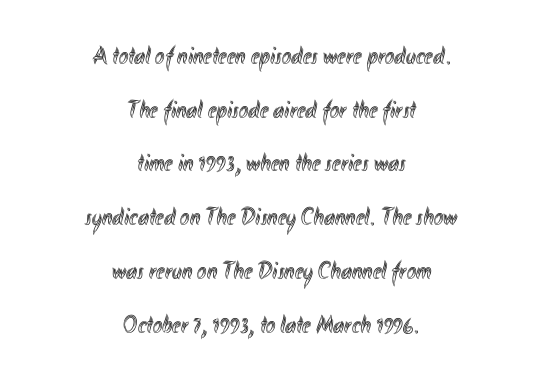
{"underline": "no", "align": "center", "line_spacing": "loose", "line_spacing_ratio": 2.15, "letter_spacing": "normal", "letter_spacing_em": 0.0, "glyph_px": 25}
